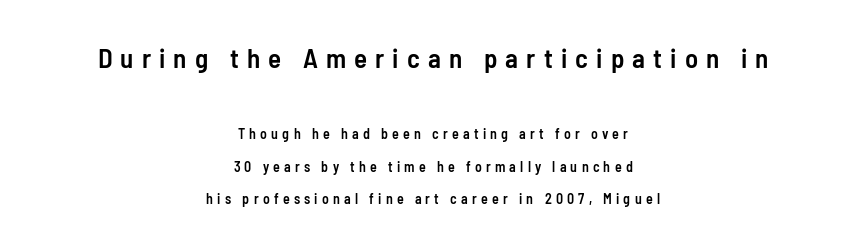
The image shows 27 px text type, upright; set centered, loose line spacing (2.32x), unusually wide letter spacing (+0.3 em), not underlined; the first (top) block is 1.93x larger.
